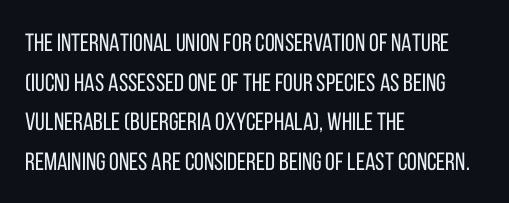
Q: Is the text bold? A: No.
Q: Is the text italic (slanted)? A: No, it is upright.
Q: Is the text underlined? A: No.
Q: How is the paragraph aligned? A: Left-aligned.
Q: Is the spacing between letters normal or unusually wide? A: Normal.
Q: Is the spacing between lines tight, normal or loose? A: Normal.
